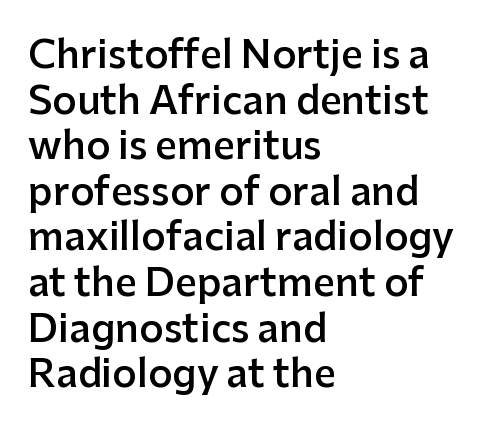
Q: Is the text bold? A: Semi-bold.
Q: Is the text italic (slanted)? A: No, it is upright.
Q: Is the typeface a serif or a sans-serif typeface? A: Sans-serif.
Q: Is the text underlined? A: No.
Q: How is the paragraph aligned? A: Left-aligned.
Q: Is the spacing between letters normal or unusually wide? A: Normal.
Q: Width (condensed, normal, or wide)? A: Normal.
Q: Stroke contrast? A: Low.
Q: x-height? A: Medium.
Q: Monospaced? A: No.
